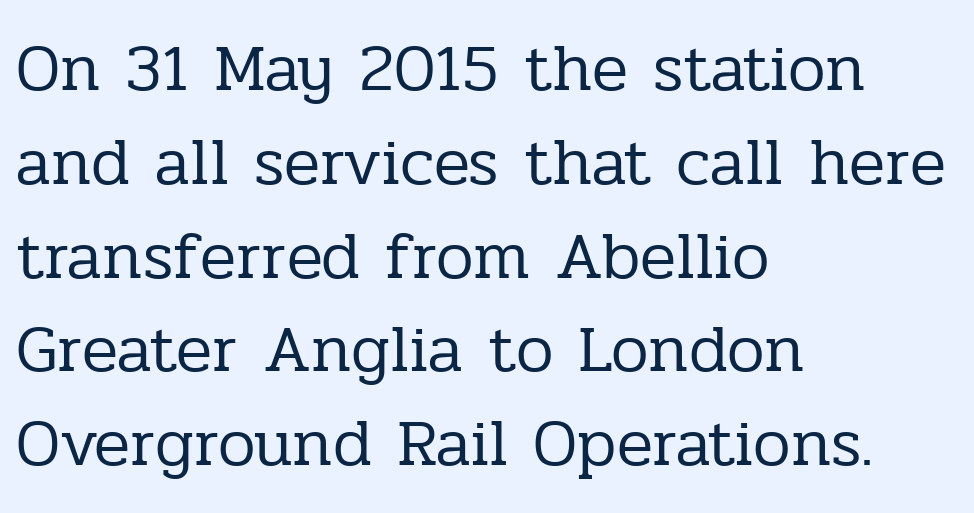
The image shows 67 px regular-weight serif type, upright; set left-aligned, normal line spacing (1.4x), normal letter spacing, not underlined; low stroke contrast and a medium x-height.
